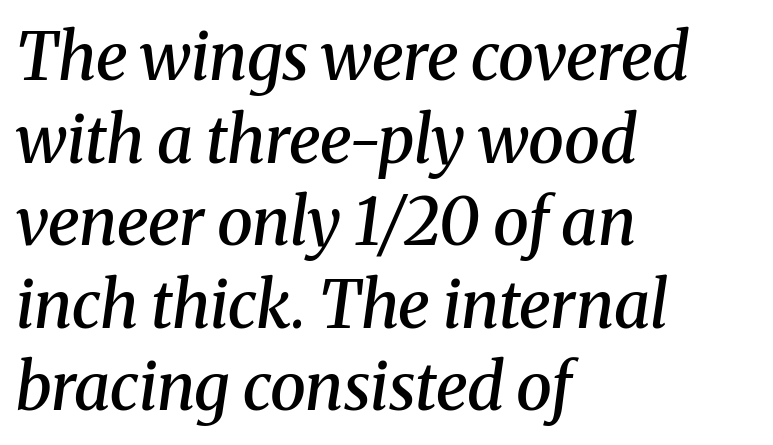
These lines are rendered in a variable-pitch font. To sum up the face: it has serifs. Emphasis by weight is partial: semibold. The whole block is typeset with a tilt. Horizontal bands of white between lines are of average thickness. Tracking value appears to be zero — textbook default spacing.
